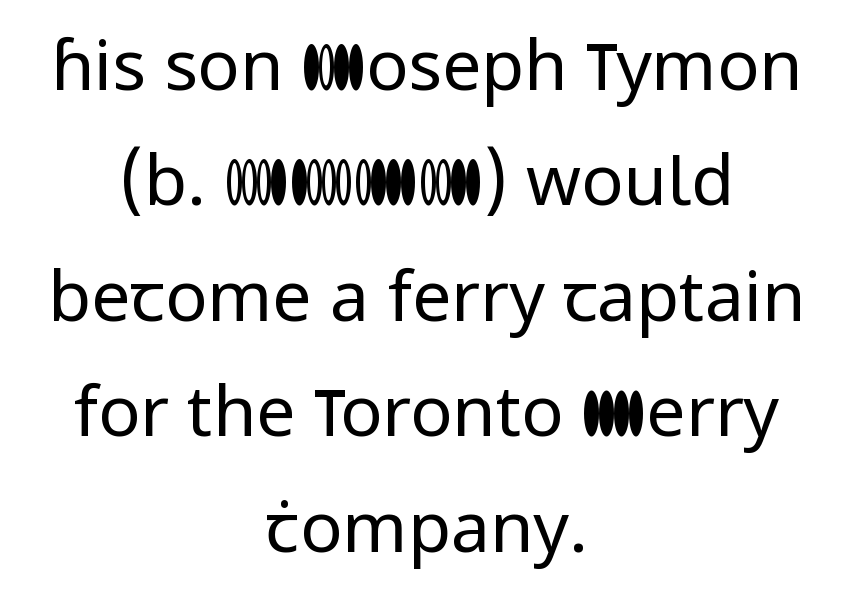
Q: Is the text bold? A: No.
Q: Is the text italic (slanted)? A: No, it is upright.
Q: Is the typeface a serif or a sans-serif typeface? A: Sans-serif.
Q: Is the text underlined? A: No.
Q: How is the paragraph aligned? A: Centered.
Q: Is the spacing between letters normal or unusually wide? A: Normal.
Q: Is the spacing between lines tight, normal or loose? A: Normal.
Q: Width (condensed, normal, or wide)? A: Normal.
Q: Stroke contrast? A: Low.
Q: x-height? A: Medium.
Q: Monospaced? A: No.
